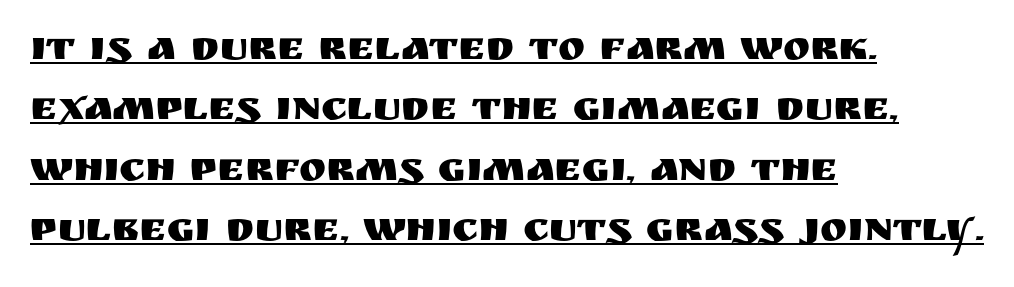
The image shows 41 px sans-serif type, upright; set left-aligned, normal line spacing (1.47x), normal letter spacing, underlined; medium stroke contrast and a large x-height.
